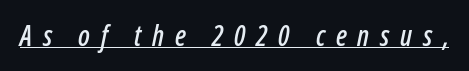
Q: Is the text italic (slanted)? A: Yes, it leans right by about 12 degrees.
Q: Is the text underlined? A: Yes.
Q: Is the spacing between letters normal or unusually wide? A: Unusually wide.
Q: Width (condensed, normal, or wide)? A: Condensed.
Q: Stroke contrast? A: Low.
Q: x-height? A: Medium.
Q: Monospaced? A: No.
